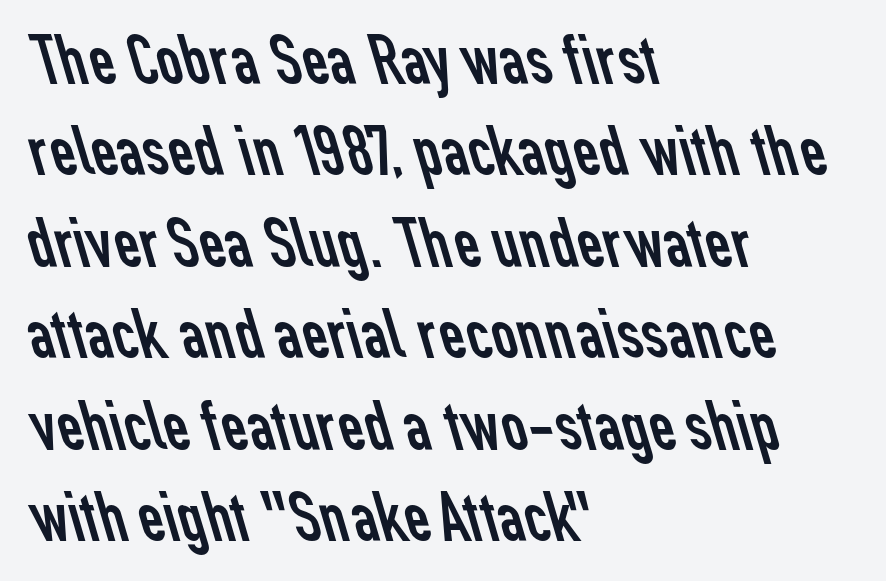
Underlining? Definitely not there. Note the varied advance widths — an 'i' is clearly narrower than an 'm'. Students, observe: this is what conventionally led text looks like. The rendering shows plain stroke endings on the letterforms — a sans-serif design. Does extra space separate the letters? No, they use regular spacing. Caption: face not bold, strokes unweighted.
